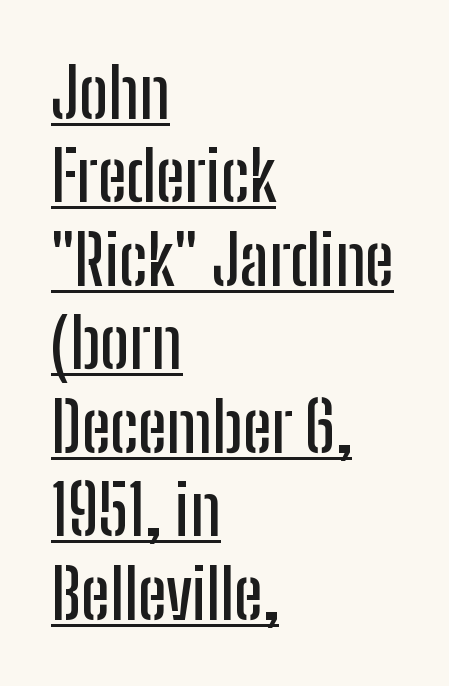
A baseline rule has been typeset under these characters. A typesetter would call this proportional, since set widths differ per character. The font family rendered here belongs to the sans-serif group. Nobody touched the tracking dial on this one. Upright lettering throughout. The lines in this sample share a left origin and differ only in where they stop.
